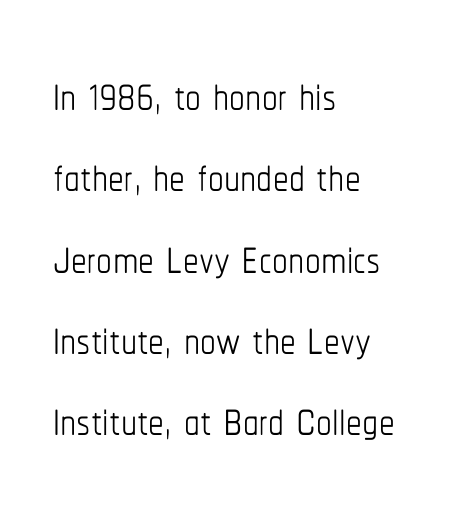
Q: Is the text bold? A: No.
Q: Is the text italic (slanted)? A: No, it is upright.
Q: Is the text underlined? A: No.
Q: How is the paragraph aligned? A: Left-aligned.
Q: Is the spacing between letters normal or unusually wide? A: Normal.
Q: Is the spacing between lines tight, normal or loose? A: Normal.
Q: Width (condensed, normal, or wide)? A: Condensed.
Q: Stroke contrast? A: Low.
Q: x-height? A: Medium.
Q: Monospaced? A: No.
